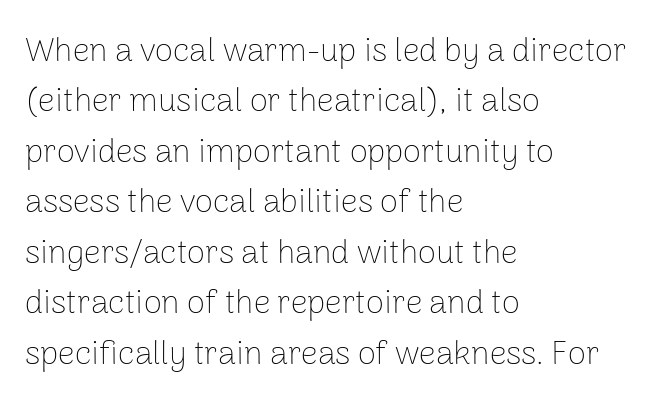
{"serif": "no", "italic": "no", "bold": "no", "weight": "thin", "width": "normal", "stroke_contrast": "low", "x_height": "medium", "monospaced": "no", "underline": "no", "align": "left", "line_spacing": "normal", "line_spacing_ratio": 1.53, "letter_spacing": "normal", "letter_spacing_em": 0.0, "glyph_px": 33}
